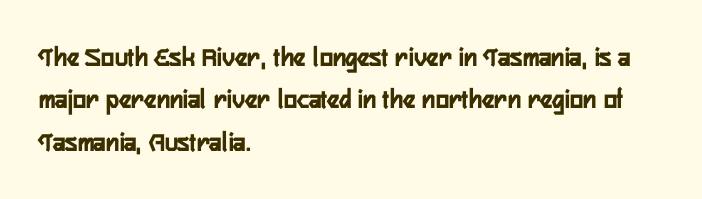
These lines are composed in type without serifs. The paragraph shown leans on its left margin. This rendering features lettering with no underline. A typesetter would call this proportional, since set widths differ per character. Baseline-to-baseline distance is the conventional proportion of letter height.
